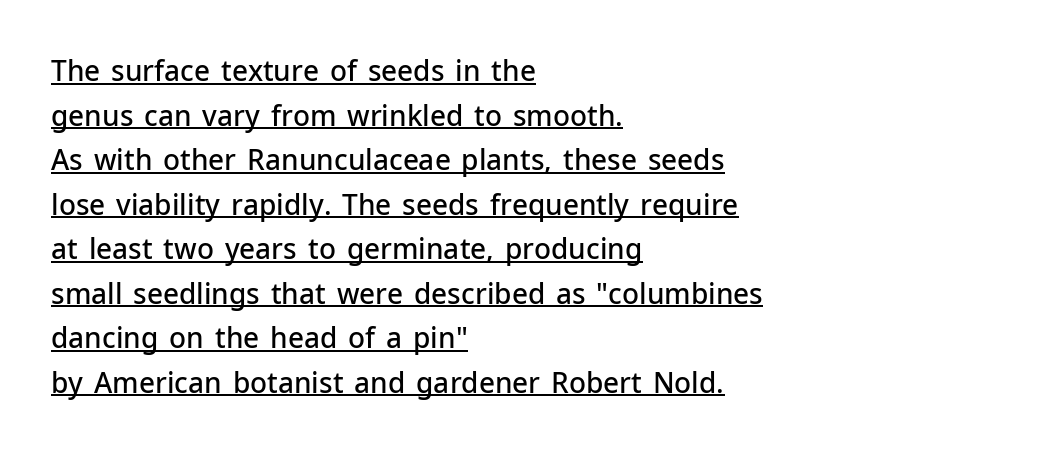
Q: Is the text bold? A: Semi-bold.
Q: Is the text italic (slanted)? A: No, it is upright.
Q: Is the typeface a serif or a sans-serif typeface? A: Sans-serif.
Q: Is the text underlined? A: Yes.
Q: How is the paragraph aligned? A: Left-aligned.
Q: Is the spacing between letters normal or unusually wide? A: Normal.
Q: Is the spacing between lines tight, normal or loose? A: Normal.
Q: Width (condensed, normal, or wide)? A: Normal.
Q: Stroke contrast? A: Low.
Q: x-height? A: Medium.
Q: Monospaced? A: No.
